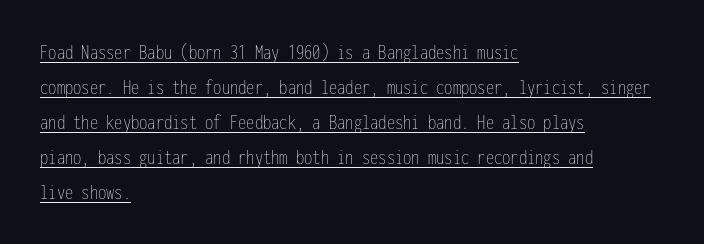
{"italic": "no", "bold": "no", "underline": "yes", "align": "left", "line_spacing": "normal", "line_spacing_ratio": 1.59, "letter_spacing": "normal", "letter_spacing_em": 0.0, "glyph_px": 22}
